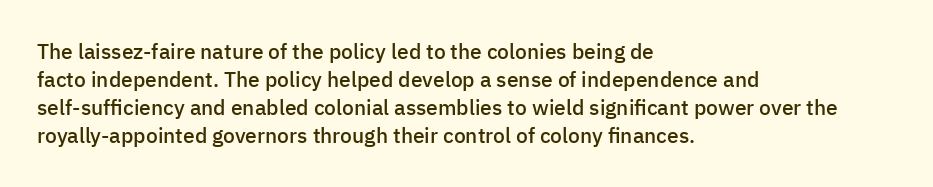
{"italic": "no", "bold": "semi", "underline": "no", "align": "left", "line_spacing": "normal", "line_spacing_ratio": 1.34, "letter_spacing": "normal", "letter_spacing_em": 0.0, "glyph_px": 21}
